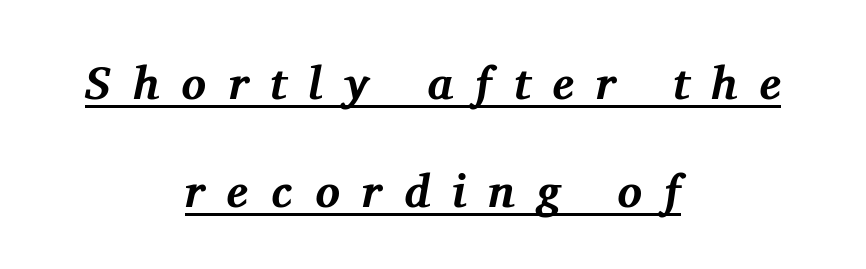
A serif font was chosen for this passage. What weight is shown? A full bold with thick strokes. Which margin do the lines hug? Neither — every line sits in the middle. The face used here is rendered with a markedly widened letterfit. This sample has the flowing, uneven cadence of proportional lettering.
